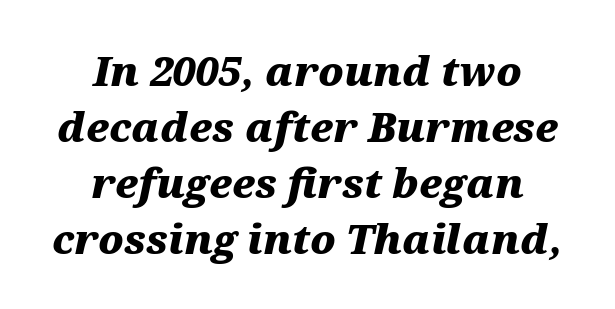
Q: Is the text bold? A: Yes.
Q: Is the text italic (slanted)? A: Yes, it leans right by about 12 degrees.
Q: Is the text underlined? A: No.
Q: How is the paragraph aligned? A: Centered.
Q: Is the spacing between letters normal or unusually wide? A: Normal.
Q: Is the spacing between lines tight, normal or loose? A: Normal.
Q: Width (condensed, normal, or wide)? A: Wide.
Q: Stroke contrast? A: Medium.
Q: x-height? A: Medium.
Q: Monospaced? A: No.
